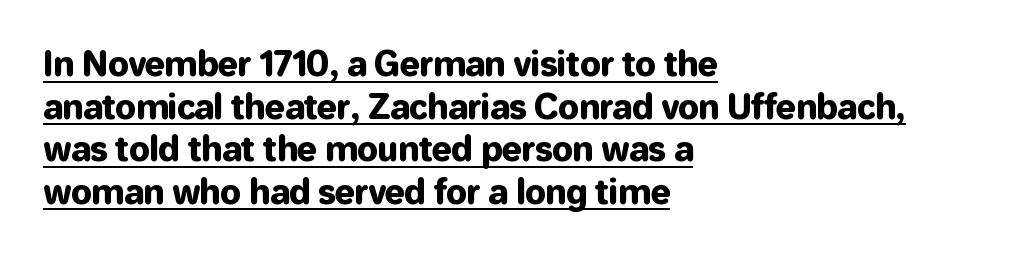
{"serif": "no", "italic": "no", "width": "normal", "stroke_contrast": "low", "x_height": "medium", "monospaced": "no", "underline": "yes", "align": "left", "line_spacing": "normal", "line_spacing_ratio": 1.29, "letter_spacing": "normal", "letter_spacing_em": 0.0, "glyph_px": 33}
